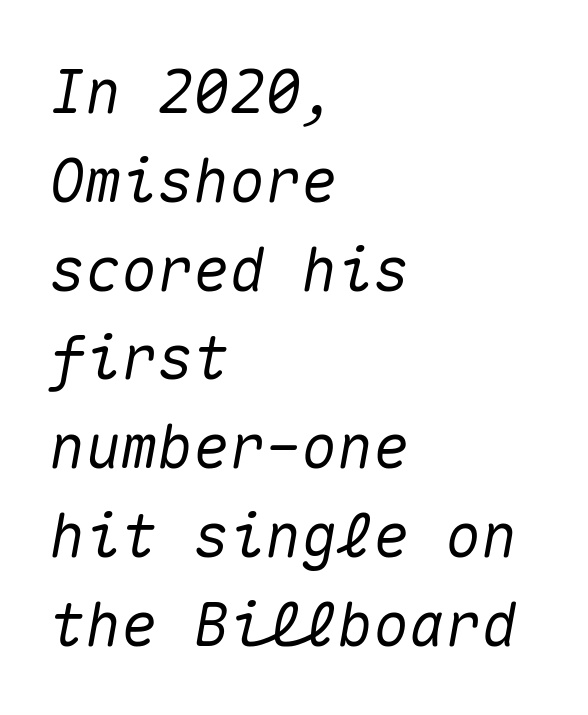
The image shows 60 px text type, italic (leaning right), monospaced; set left-aligned, normal line spacing (1.48x), normal letter spacing, not underlined; medium stroke contrast and a medium x-height.
